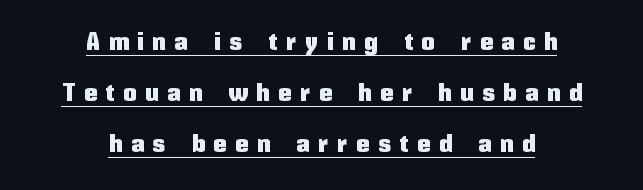
{"italic": "no", "underline": "yes", "align": "center", "line_spacing": "loose", "line_spacing_ratio": 2.05, "letter_spacing": "wide", "letter_spacing_em": 0.38, "glyph_px": 25}
